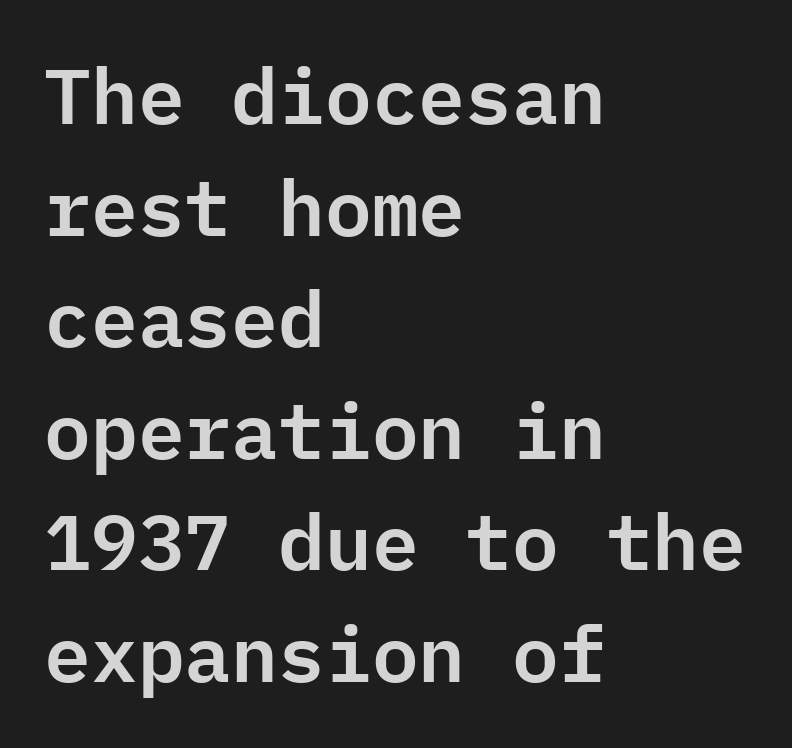
The image shows 78 px sans-serif type, upright, monospaced; set left-aligned, normal line spacing (1.43x), normal letter spacing, not underlined; low stroke contrast and a medium x-height.
